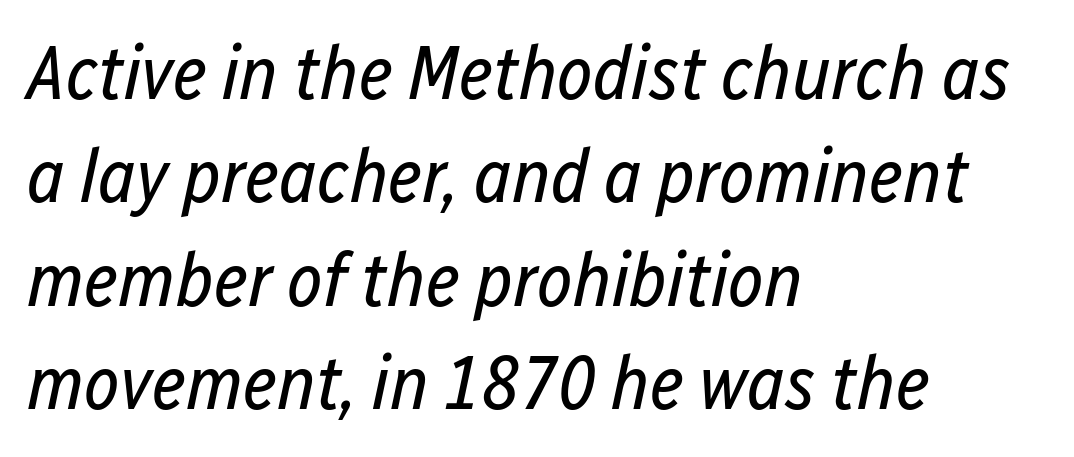
The image shows 76 px regular-weight, condensed type, italic (leaning right); set left-aligned, normal line spacing (1.36x), normal letter spacing, not underlined; low stroke contrast and a medium x-height.
